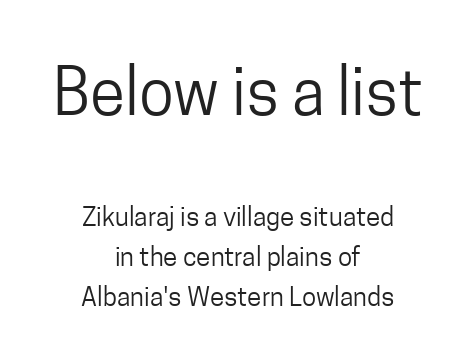
{"serif": "no", "italic": "no", "bold": "no", "weight": "regular", "width": "condensed", "stroke_contrast": "low", "x_height": "medium", "monospaced": "no", "underline": "no", "align": "center", "line_spacing": "normal", "line_spacing_ratio": 1.53, "letter_spacing": "normal", "letter_spacing_em": 0.0, "larger_block": "first", "size_ratio": 2.46, "glyph_px": 64}
